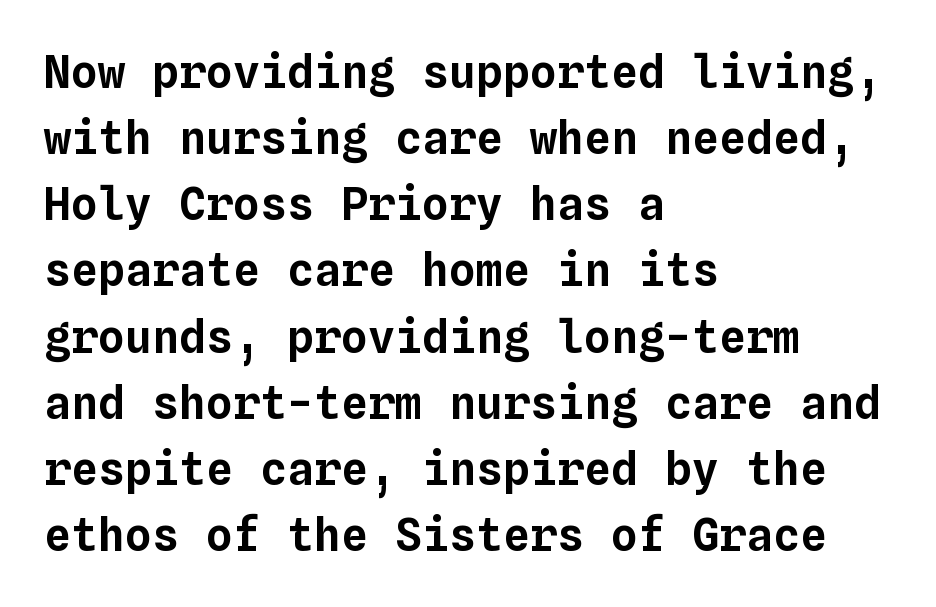
The image shows 45 px text type, upright, monospaced; set left-aligned, normal line spacing (1.47x), normal letter spacing, not underlined; low stroke contrast and a medium x-height.
